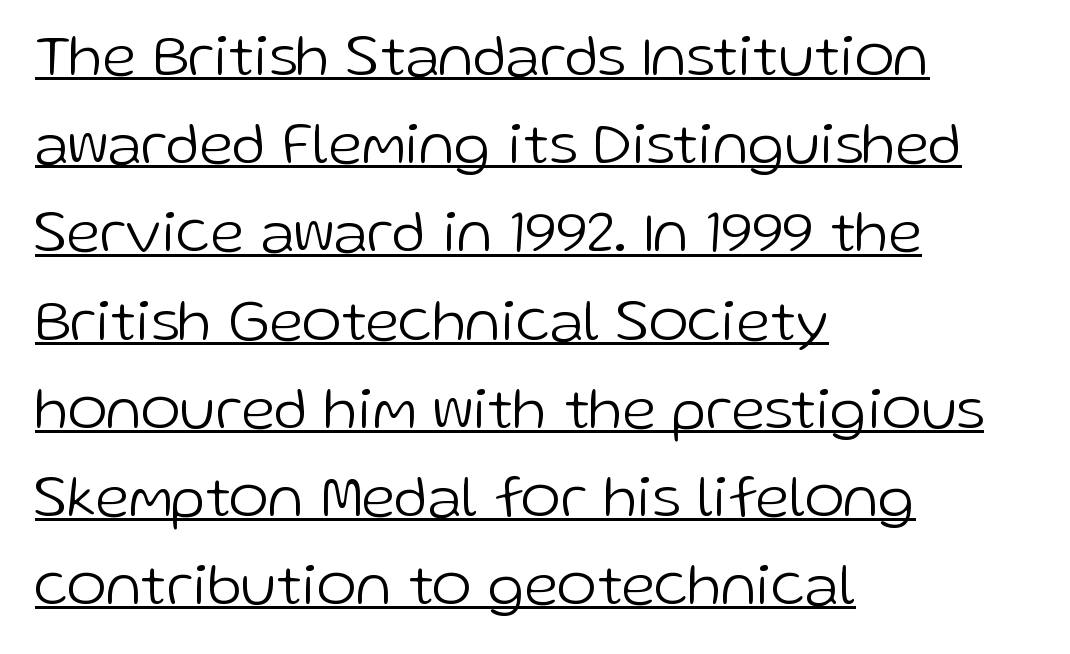
The image shows 60 px light sans-serif type, upright; set left-aligned, normal line spacing (1.47x), normal letter spacing, underlined; low stroke contrast and a medium x-height.
